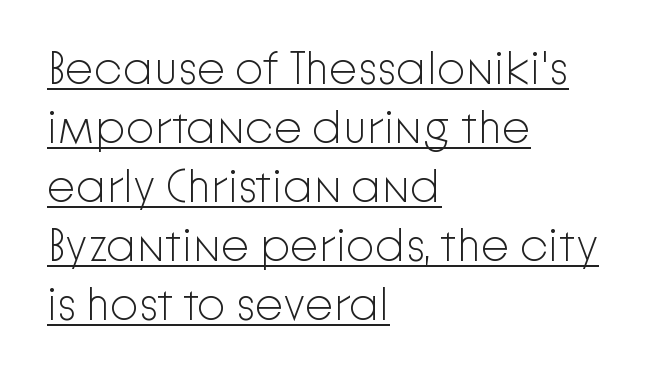
Q: Is the text bold? A: No.
Q: Is the text italic (slanted)? A: No, it is upright.
Q: Is the typeface a serif or a sans-serif typeface? A: Sans-serif.
Q: Is the text underlined? A: Yes.
Q: How is the paragraph aligned? A: Left-aligned.
Q: Is the spacing between letters normal or unusually wide? A: Normal.
Q: Is the spacing between lines tight, normal or loose? A: Normal.
Q: Width (condensed, normal, or wide)? A: Normal.
Q: Stroke contrast? A: Low.
Q: x-height? A: Medium.
Q: Monospaced? A: No.
